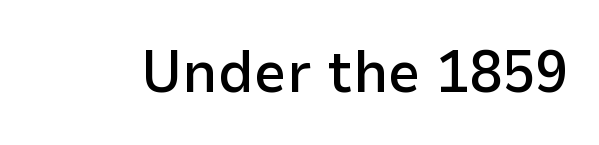
Just letters on the line, the space beneath them empty. The characters display no serif detailing; their extremities are plain. Notice how the stems are strictly vertical — no italics here. Its strokes are somewhat broadened, the hallmark of semibold type.
